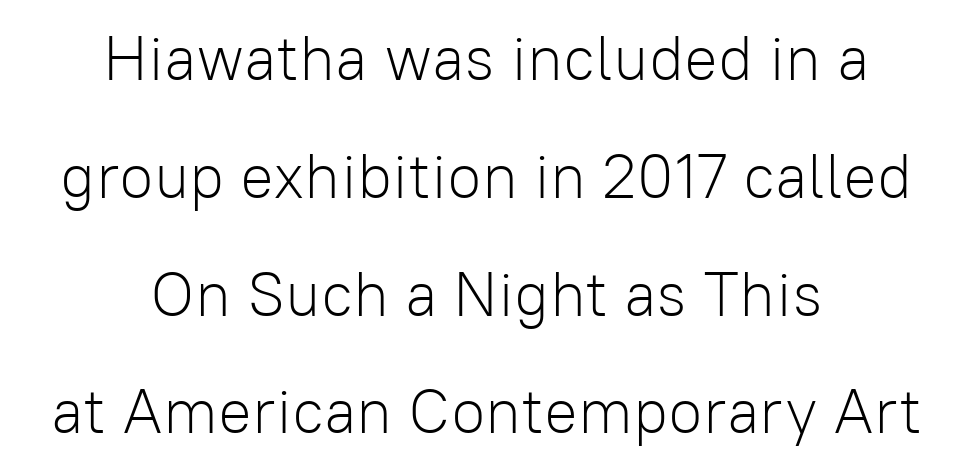
{"serif": "no", "italic": "no", "bold": "no", "weight": "light", "width": "normal", "stroke_contrast": "low", "x_height": "medium", "monospaced": "no", "underline": "no", "align": "center", "line_spacing_ratio": 1.87, "letter_spacing": "normal", "letter_spacing_em": 0.0, "glyph_px": 63}
